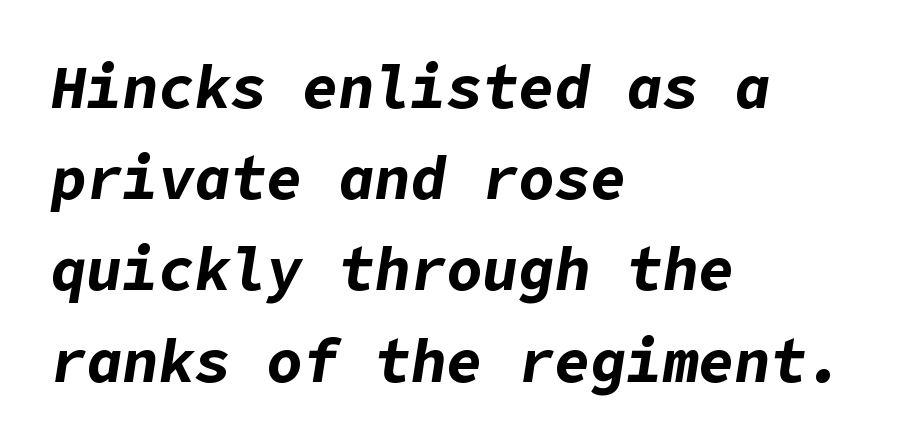
Q: Is the text bold? A: Yes.
Q: Is the text italic (slanted)? A: Yes, it leans right by about 9 degrees.
Q: Is the text underlined? A: No.
Q: How is the paragraph aligned? A: Left-aligned.
Q: Is the spacing between letters normal or unusually wide? A: Normal.
Q: Is the spacing between lines tight, normal or loose? A: Normal.
Q: Width (condensed, normal, or wide)? A: Normal.
Q: Stroke contrast? A: Low.
Q: x-height? A: Medium.
